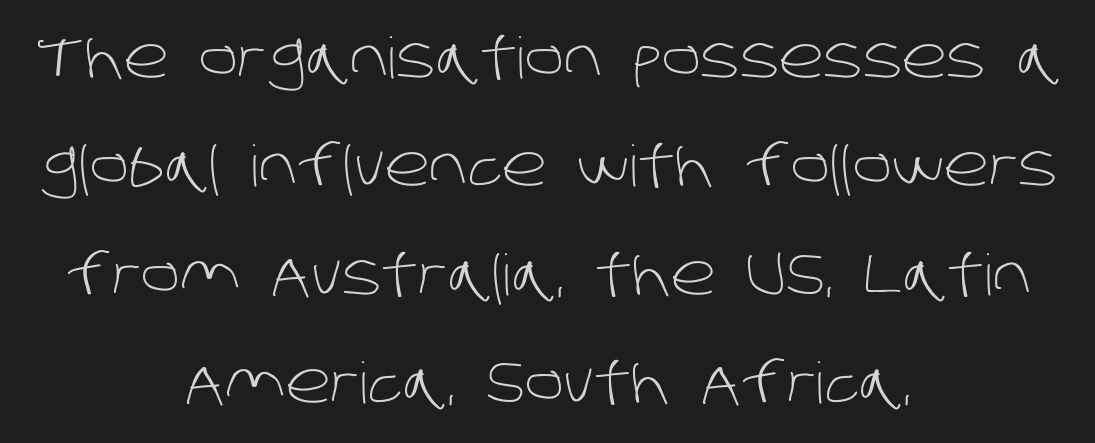
The string is rendered with underlining switched off. These lines stack symmetrically, like a column narrowing and widening about its center. The designer went with a sans here, leaving each stem footless. Tracking here is standard; glyphs follow each other at the usual distance. Think of a printed novel: that variable character pitch is what you see here.
